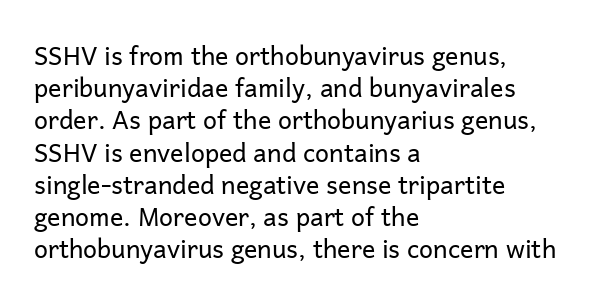
The image shows 25 px text type, upright; set left-aligned, normal line spacing (1.29x), normal letter spacing, not underlined.
